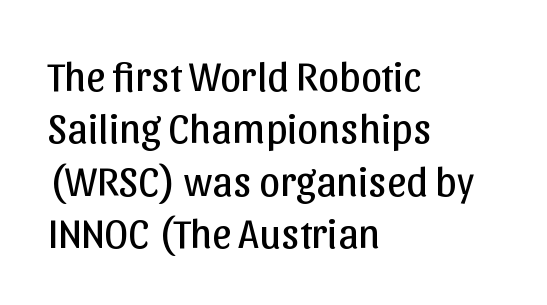
The image shows 42 px regular-weight sans-serif type, upright; set left-aligned, normal line spacing (1.25x), normal letter spacing, not underlined; low stroke contrast and a medium x-height.
